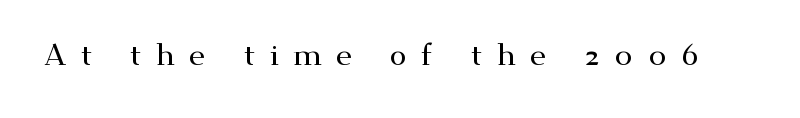
A typesetter would call this proportional, since set widths differ per character. Words float on clear page, feet unadorned. This sample uses an upright cut, with every glyph sitting square on the baseline. Observe the wide spacing: letters keep a clear distance from each other. Does the type have serifs? Yes, each stem ends in a small foot.
